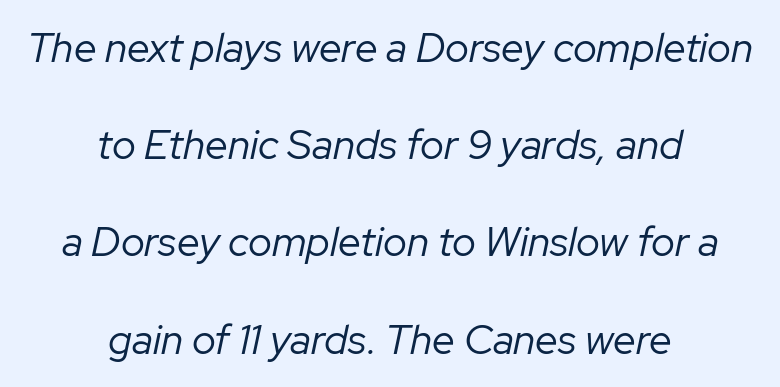
The image shows 41 px regular-weight type, italic (leaning right); set centered, loose line spacing (2.37x), normal letter spacing, not underlined; low stroke contrast and a medium x-height.
